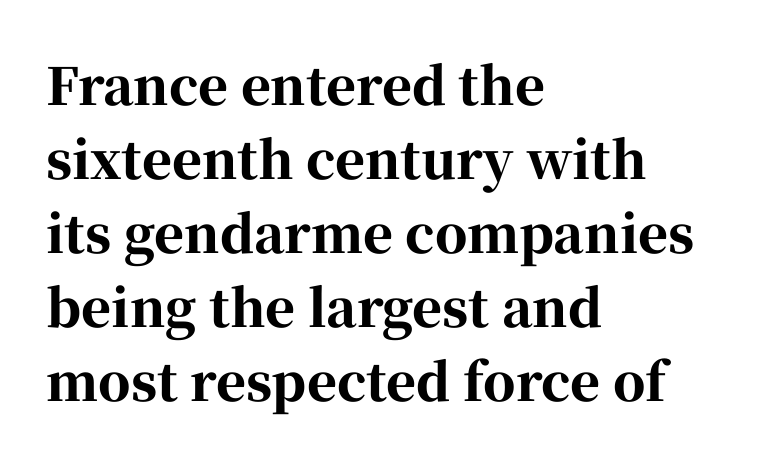
Chunky letters — that's bold for sure. The passage shown is typed in a proportional face where columns would drift. The rendering anchors every line to the left-hand side. The designer left line spacing at the default. The rendering shows small feet on the letterforms — a serif design.
